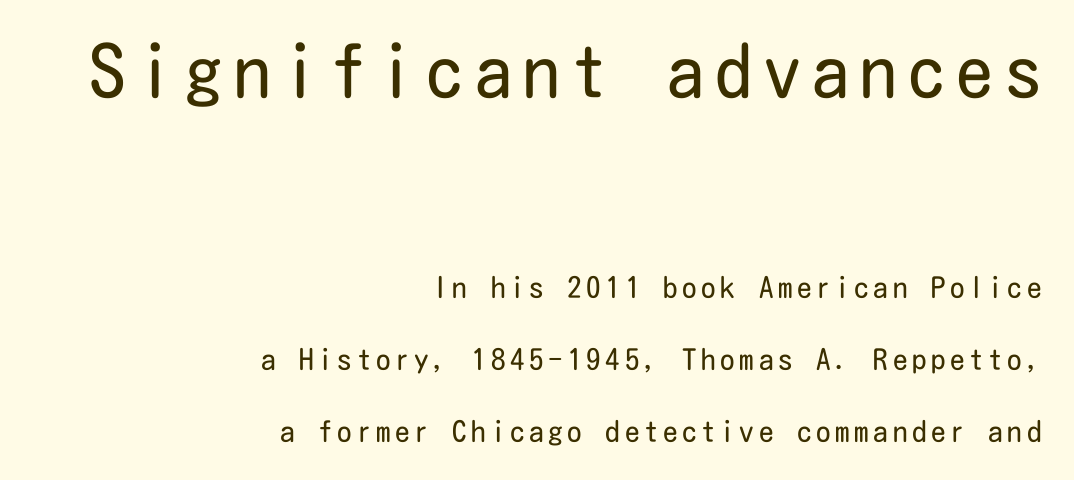
{"serif": "no", "italic": "no", "bold": "no", "weight": "regular", "width": "condensed", "stroke_contrast": "low", "x_height": "medium", "underline": "no", "align": "right", "line_spacing": "loose", "line_spacing_ratio": 2.48, "larger_block": "first", "size_ratio": 2.52, "glyph_px": 73}
